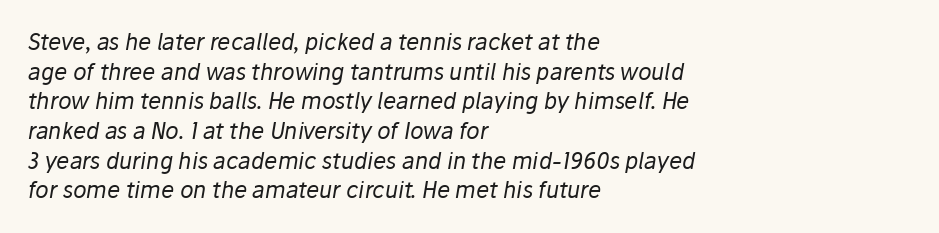
{"italic": "yes", "lean": "right", "slant_degrees": 10, "bold": "no", "underline": "no", "align": "left", "line_spacing": "normal", "line_spacing_ratio": 1.35, "letter_spacing": "normal", "letter_spacing_em": 0.0, "glyph_px": 22}
